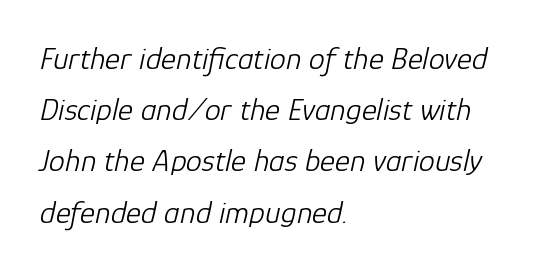
Q: Is the text bold? A: No.
Q: Is the text italic (slanted)? A: Yes, it leans right by about 12 degrees.
Q: Is the text underlined? A: No.
Q: How is the paragraph aligned? A: Left-aligned.
Q: Is the spacing between letters normal or unusually wide? A: Normal.
Q: Is the spacing between lines tight, normal or loose? A: Normal.
Q: Width (condensed, normal, or wide)? A: Normal.
Q: Stroke contrast? A: Low.
Q: x-height? A: Medium.
Q: Monospaced? A: No.
